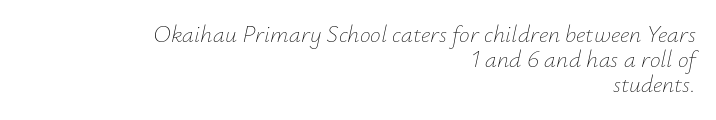
The zone under the glyphs is completely vacant. The vertical gap from one line to the next is small. You can tell it's italic because the verticals aren't actually vertical. Words appear dense and cohesive because spacing is normal.
